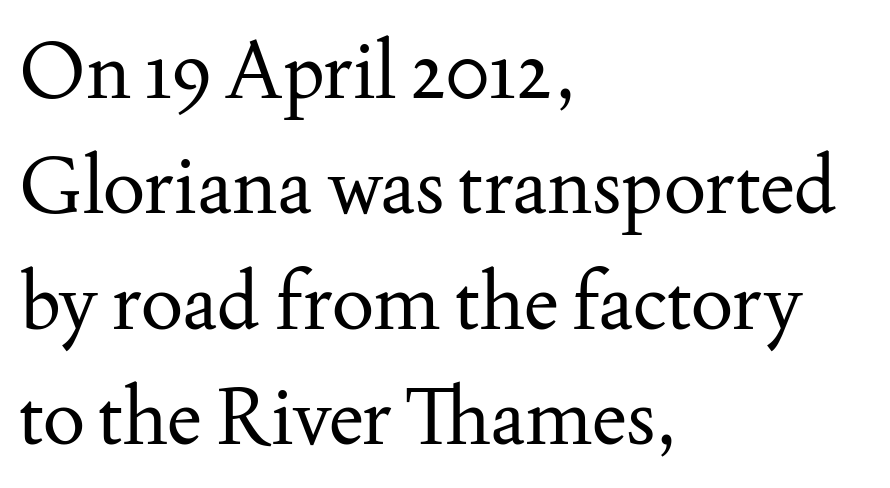
Q: Is the text bold? A: No.
Q: Is the text italic (slanted)? A: No, it is upright.
Q: Is the typeface a serif or a sans-serif typeface? A: Serif.
Q: Is the text underlined? A: No.
Q: How is the paragraph aligned? A: Left-aligned.
Q: Is the spacing between letters normal or unusually wide? A: Normal.
Q: Is the spacing between lines tight, normal or loose? A: Normal.
Q: Width (condensed, normal, or wide)? A: Normal.
Q: Stroke contrast? A: Medium.
Q: x-height? A: Small.
Q: Monospaced? A: No.
